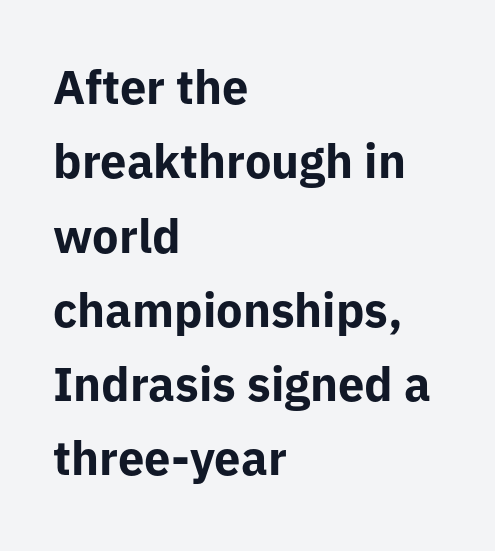
{"serif": "no", "italic": "no", "bold": "yes", "weight": "bold", "width": "normal", "stroke_contrast": "low", "x_height": "medium", "monospaced": "no", "underline": "no", "align": "left", "line_spacing": "normal", "line_spacing_ratio": 1.58, "letter_spacing": "normal", "letter_spacing_em": 0.0, "glyph_px": 47}
